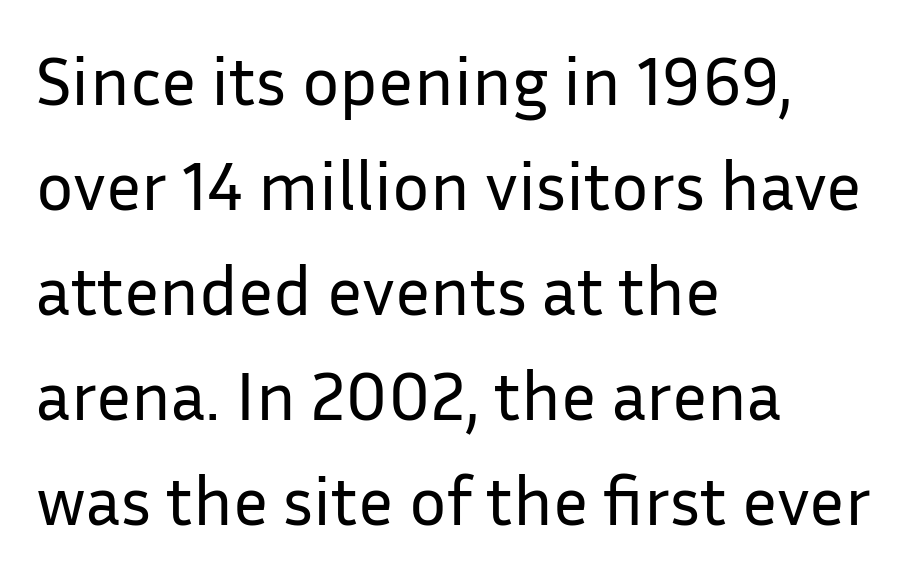
{"serif": "no", "italic": "no", "bold": "no", "weight": "regular", "width": "normal", "stroke_contrast": "low", "x_height": "medium", "monospaced": "no", "underline": "no", "align": "left", "line_spacing": "normal", "line_spacing_ratio": 1.5, "letter_spacing": "normal", "letter_spacing_em": 0.0, "glyph_px": 70}
